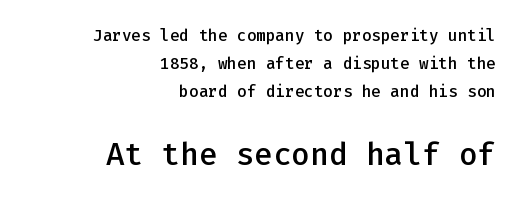
The later block is typeset at a bigger size than the earlier block. In terms of letterform style, serifs are entirely absent. A clean baseline with only descenders dipping below it. Horizontal alignment here is rightward, an uncommon choice for prose.
